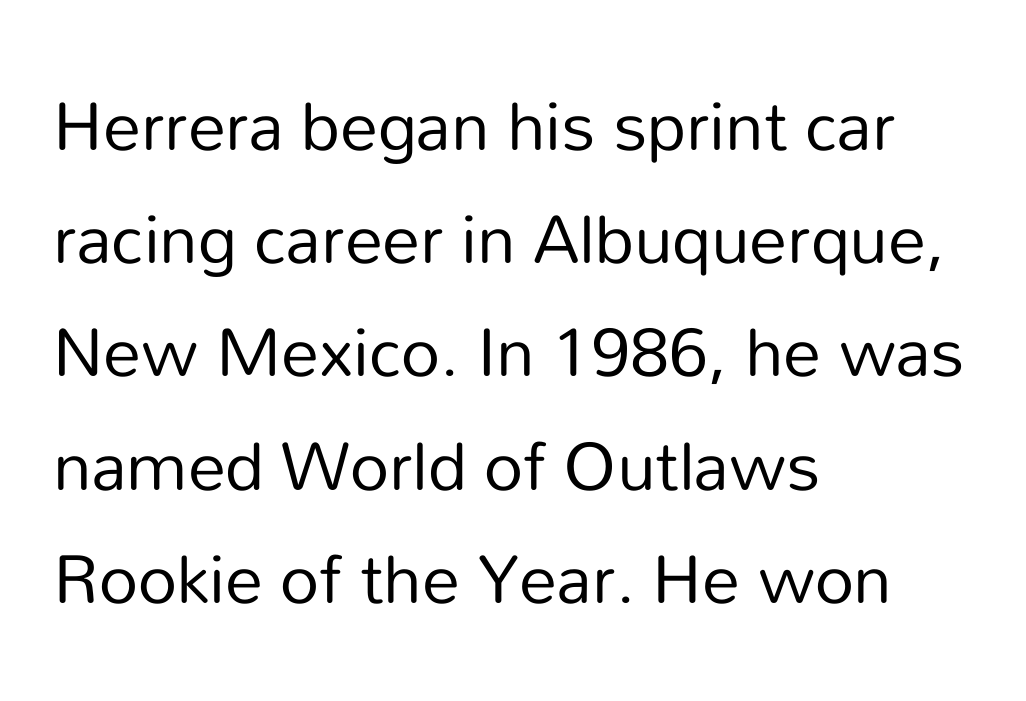
The image shows 76 px regular-weight sans-serif type, upright; set left-aligned, normal line spacing (1.49x), normal letter spacing, not underlined; low stroke contrast and a medium x-height.
